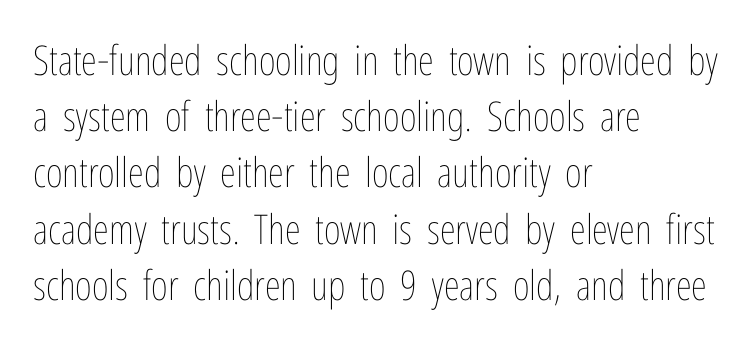
{"italic": "no", "bold": "no", "weight": "thin", "width": "condensed", "stroke_contrast": "low", "x_height": "medium", "monospaced": "no", "underline": "no", "align": "left", "line_spacing": "normal", "line_spacing_ratio": 1.37, "letter_spacing": "normal", "letter_spacing_em": 0.0, "glyph_px": 41}
